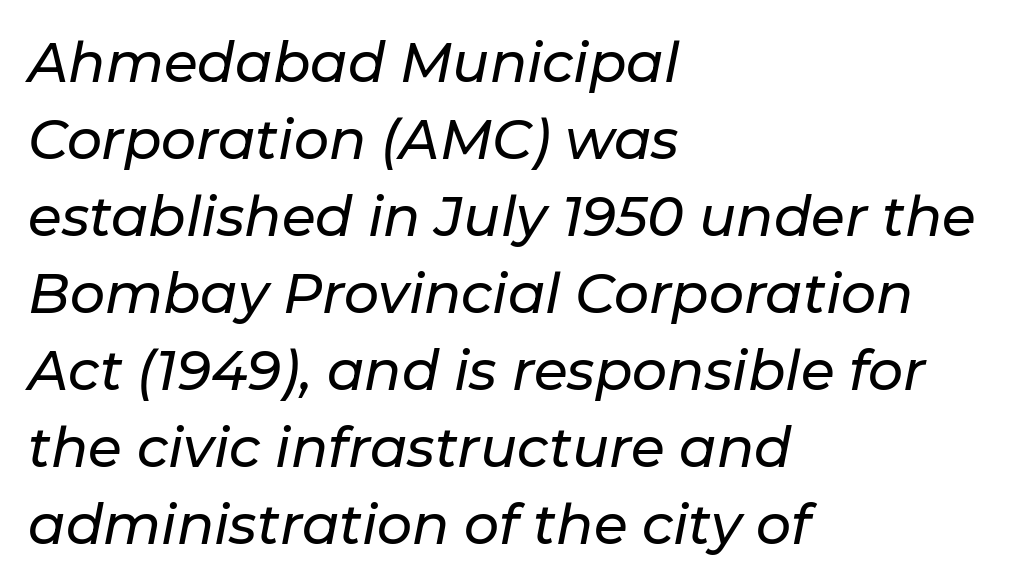
The image shows 55 px text type, italic (leaning right); set left-aligned, normal line spacing (1.4x), normal letter spacing, not underlined; low stroke contrast and a medium x-height.
